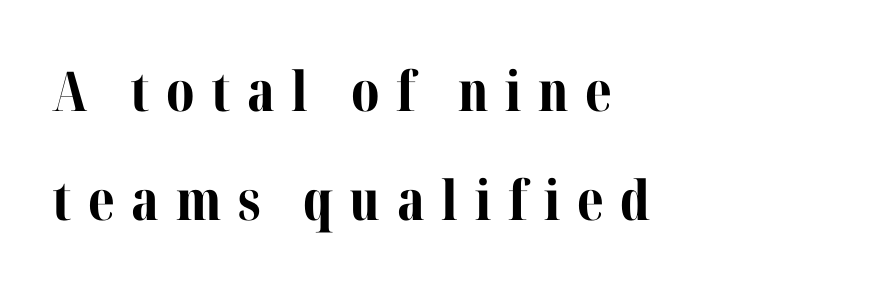
Q: Is the text bold? A: Yes.
Q: Is the text italic (slanted)? A: No, it is upright.
Q: Is the typeface a serif or a sans-serif typeface? A: Serif.
Q: Is the text underlined? A: No.
Q: How is the paragraph aligned? A: Left-aligned.
Q: Is the spacing between letters normal or unusually wide? A: Unusually wide.
Q: Is the spacing between lines tight, normal or loose? A: Loose.
Q: Width (condensed, normal, or wide)? A: Normal.
Q: Stroke contrast? A: Medium.
Q: x-height? A: Medium.
Q: Monospaced? A: No.
